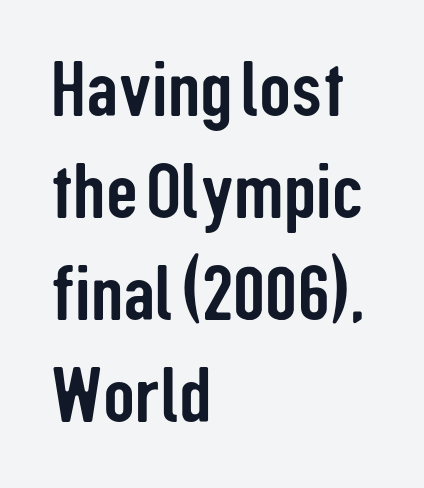
The image shows 79 px condensed sans-serif type, upright; set left-aligned, normal line spacing (1.29x), normal letter spacing, not underlined; low stroke contrast and a medium x-height.
